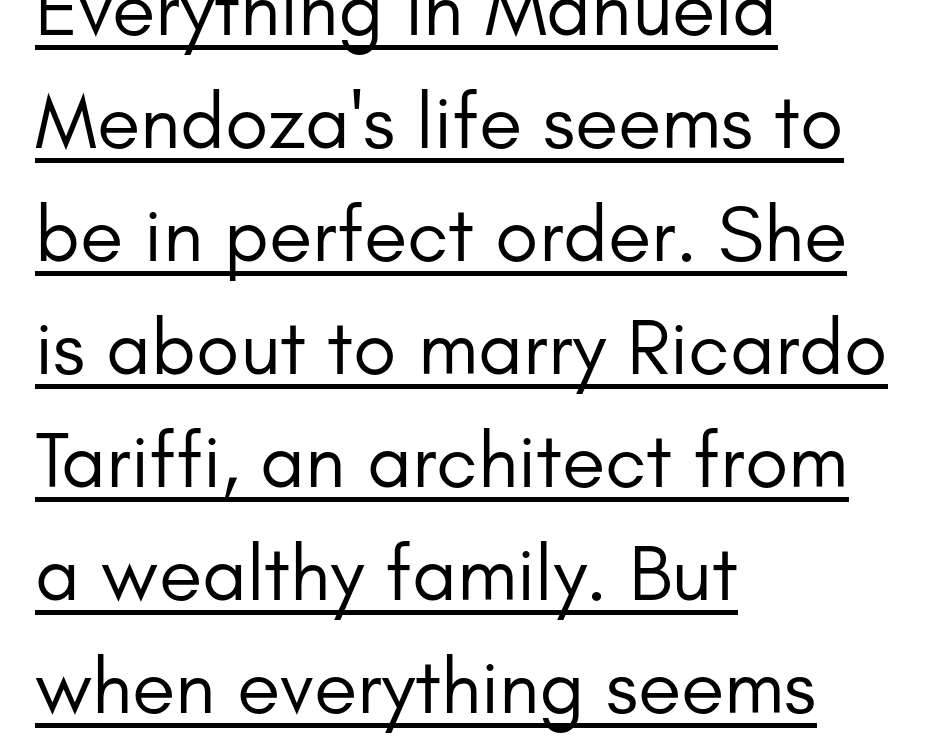
The image shows 79 px regular-weight sans-serif type, upright; set left-aligned, normal line spacing (1.43x), normal letter spacing, underlined; low stroke contrast and a small x-height.
